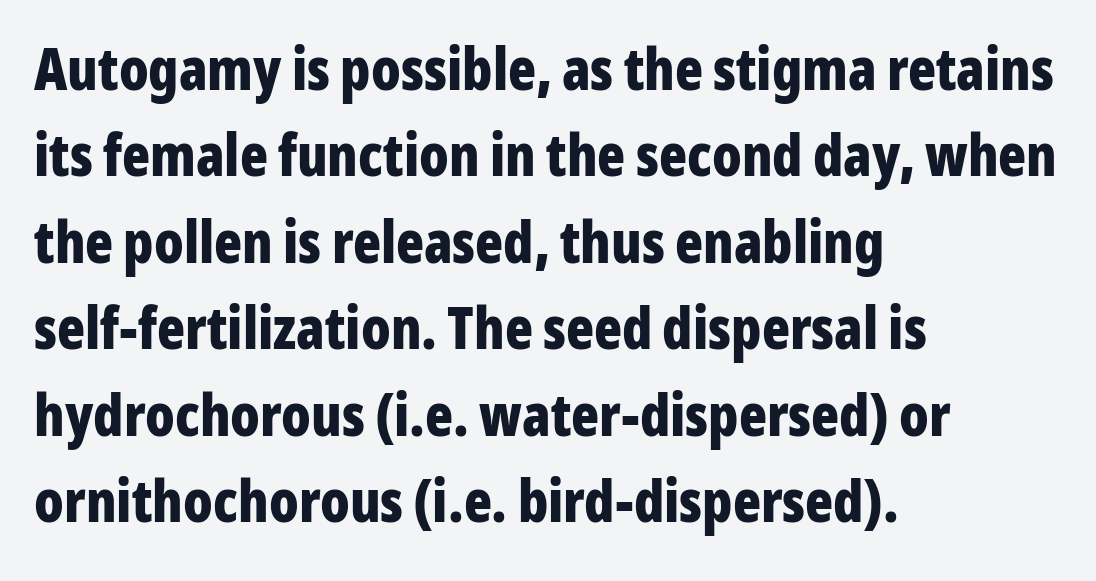
Q: Is the text bold? A: Yes.
Q: Is the text italic (slanted)? A: No, it is upright.
Q: Is the typeface a serif or a sans-serif typeface? A: Sans-serif.
Q: Is the text underlined? A: No.
Q: How is the paragraph aligned? A: Left-aligned.
Q: Is the spacing between letters normal or unusually wide? A: Normal.
Q: Is the spacing between lines tight, normal or loose? A: Normal.
Q: Width (condensed, normal, or wide)? A: Condensed.
Q: Stroke contrast? A: Low.
Q: x-height? A: Medium.
Q: Monospaced? A: No.
